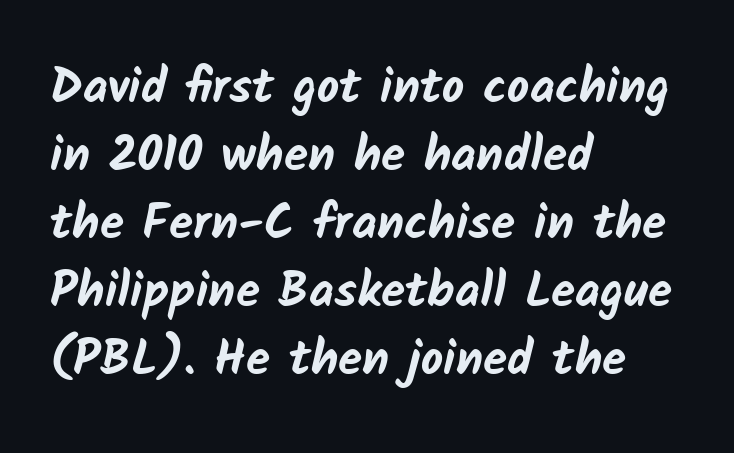
{"serif": "no", "bold": "yes", "weight": "bold", "width": "normal", "stroke_contrast": "low", "x_height": "medium", "monospaced": "no", "underline": "no", "align": "left", "line_spacing": "normal", "line_spacing_ratio": 1.39, "letter_spacing": "normal", "letter_spacing_em": 0.0, "glyph_px": 49}
